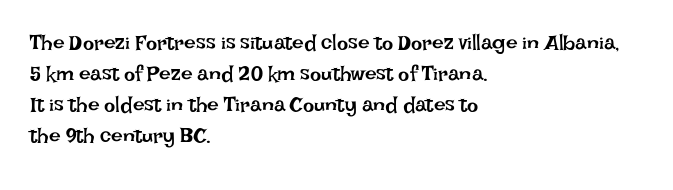
The image shows 21 px text type, upright; set left-aligned, normal line spacing (1.48x), normal letter spacing, not underlined.
